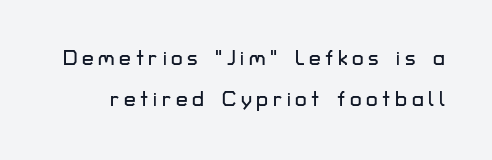
Q: Is the text italic (slanted)? A: No, it is upright.
Q: Is the text underlined? A: No.
Q: Is the spacing between letters normal or unusually wide? A: Unusually wide.
Q: Is the spacing between lines tight, normal or loose? A: Loose.
